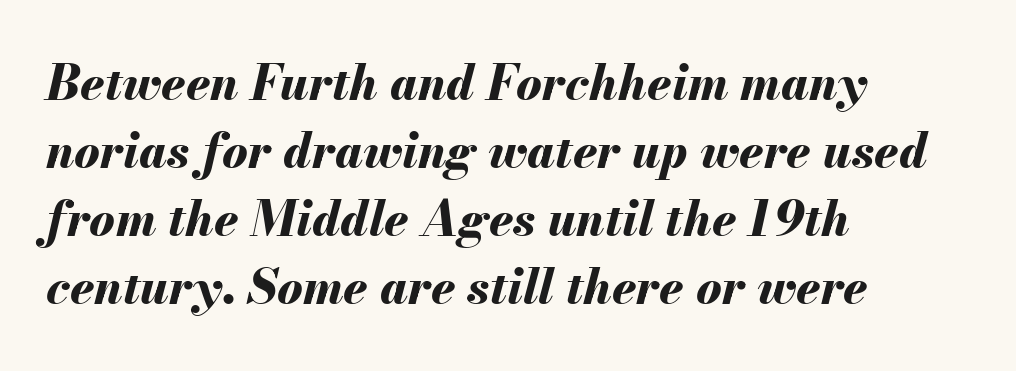
Q: Is the text bold? A: Yes.
Q: Is the text italic (slanted)? A: Yes, it leans right by about 13 degrees.
Q: Is the text underlined? A: No.
Q: How is the paragraph aligned? A: Left-aligned.
Q: Is the spacing between letters normal or unusually wide? A: Normal.
Q: Is the spacing between lines tight, normal or loose? A: Normal.
Q: Width (condensed, normal, or wide)? A: Normal.
Q: Stroke contrast? A: Medium.
Q: x-height? A: Small.
Q: Monospaced? A: No.
